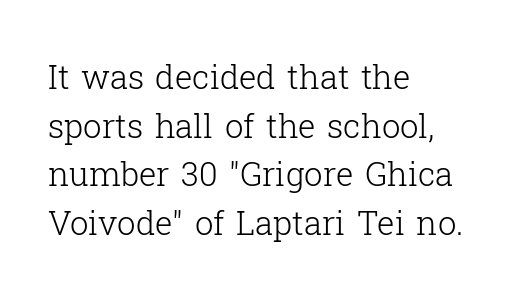
The image shows 33 px light serif type, upright; set left-aligned, normal line spacing (1.47x), normal letter spacing, not underlined; low stroke contrast and a medium x-height.
